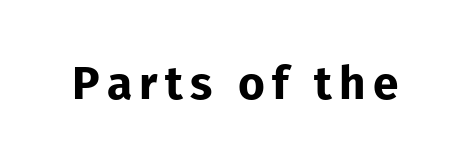
{"serif": "no", "italic": "no", "bold": "yes", "weight": "bold", "width": "normal", "stroke_contrast": "low", "x_height": "medium", "monospaced": "no", "underline": "no", "glyph_px": 46}
